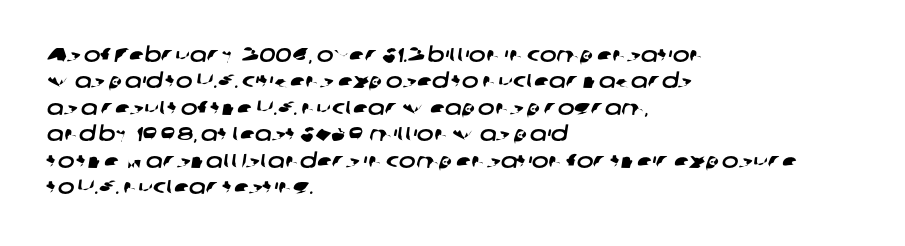
Just letters on the line, the space beneath them empty. Reading down the column, the eye jumps a familiar distance to each next line. Line beginnings align vertically; line endings do not. Characters follow at the spacing the type designer built in.
